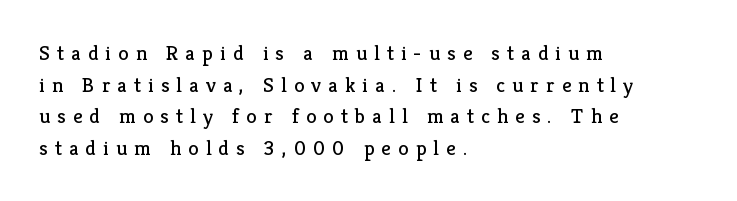
The tracking reads as deliberately expanded to a designer's eye. Teacher's note: observe the even left margin — that is flush-left alignment. Nothing heavy about these letters — not bold at all. Posture: upright roman. Decoration check: the copy has no underline.
